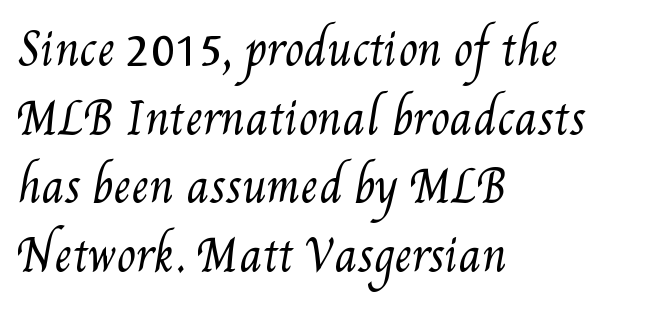
Q: Is the text bold? A: No.
Q: Is the text underlined? A: No.
Q: How is the paragraph aligned? A: Left-aligned.
Q: Is the spacing between letters normal or unusually wide? A: Normal.
Q: Is the spacing between lines tight, normal or loose? A: Normal.
Q: Width (condensed, normal, or wide)? A: Condensed.
Q: Stroke contrast? A: Medium.
Q: x-height? A: Small.
Q: Monospaced? A: No.
